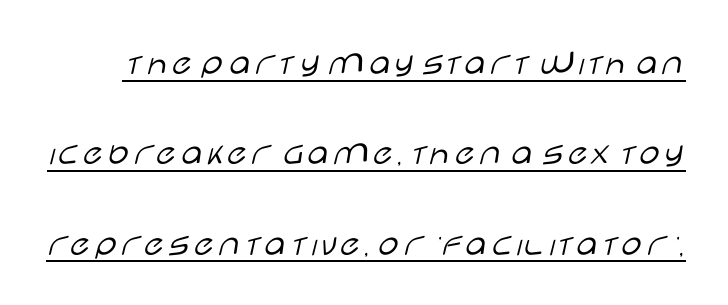
Q: Is the text bold? A: No.
Q: Is the text italic (slanted)? A: Yes.
Q: Is the typeface a serif or a sans-serif typeface? A: Sans-serif.
Q: Is the text underlined? A: Yes.
Q: Is the spacing between letters normal or unusually wide? A: Normal.
Q: Is the spacing between lines tight, normal or loose? A: Loose.
Q: Width (condensed, normal, or wide)? A: Wide.
Q: Stroke contrast? A: Low.
Q: x-height? A: Large.
Q: Monospaced? A: No.
